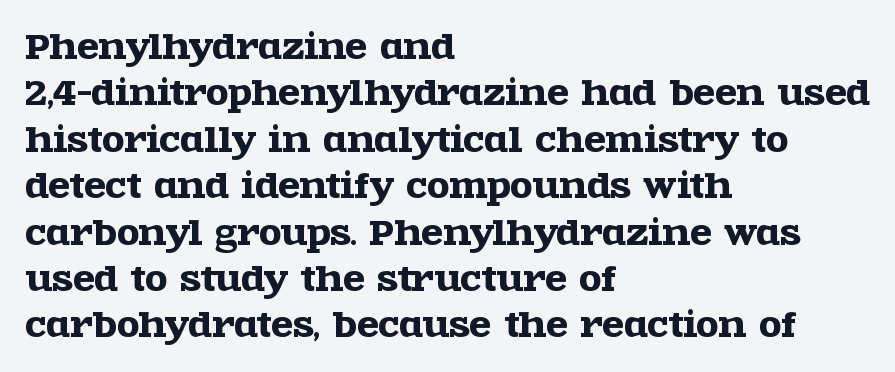
Which margin do the lines hug? The left one — the right edge is uneven. Italic: no, the glyphs are upright roman. Only glyphs here, with clear space below each row. Character widths vary here, with narrow letters taking less room than wide ones.
